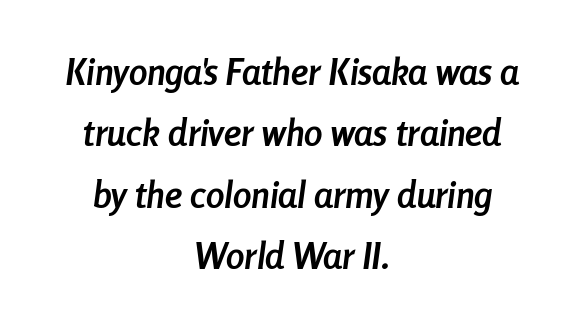
Q: Is the text bold? A: Yes.
Q: Is the text italic (slanted)? A: Yes, it leans right by about 8 degrees.
Q: Is the text underlined? A: No.
Q: How is the paragraph aligned? A: Centered.
Q: Is the spacing between letters normal or unusually wide? A: Normal.
Q: Is the spacing between lines tight, normal or loose? A: Normal.
Q: Width (condensed, normal, or wide)? A: Condensed.
Q: Stroke contrast? A: Low.
Q: x-height? A: Medium.
Q: Monospaced? A: No.
